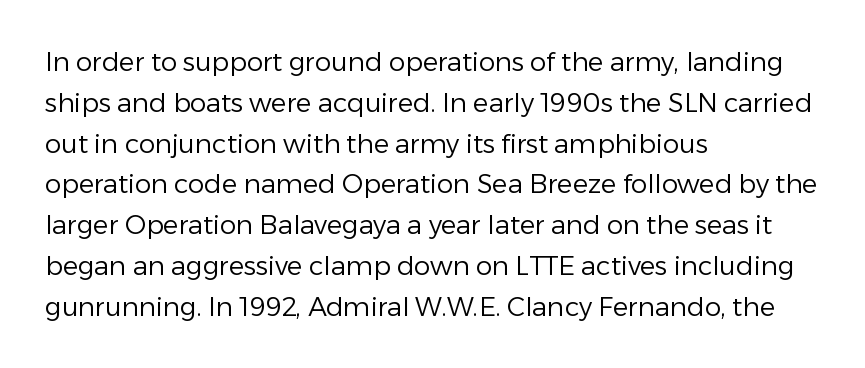
{"italic": "no", "bold": "no", "underline": "no", "align": "left", "line_spacing": "normal", "line_spacing_ratio": 1.57, "letter_spacing": "normal", "letter_spacing_em": 0.0, "glyph_px": 26}
